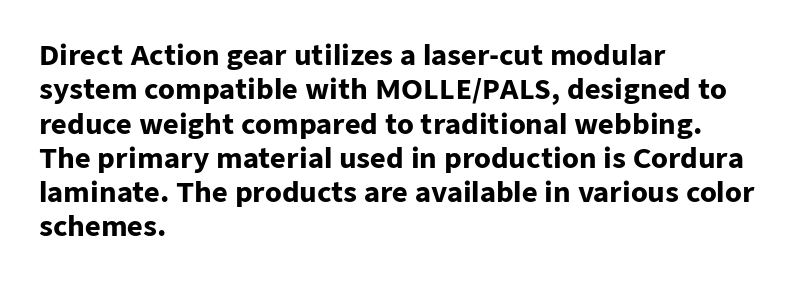
A typesetter would mark this as roman, not italic. Does the copy run flush right? No — it runs flush left. These words are printed bold, with thick strokes throughout. Successive baselines arrive at the customary interval. Caption: standard tracking, unaltered.
